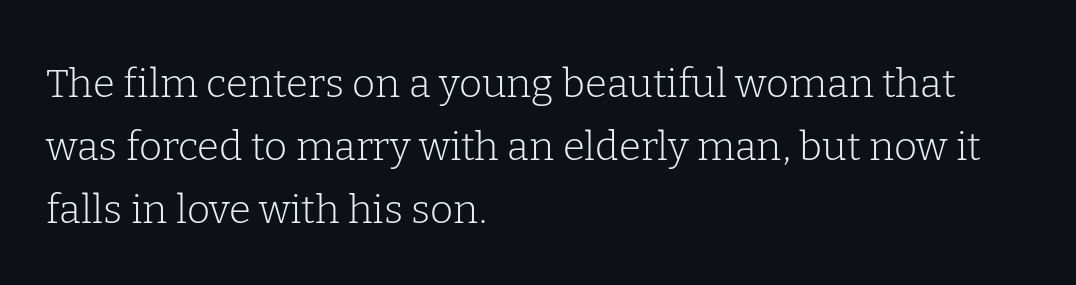
{"serif": "yes", "italic": "no", "bold": "no", "weight": "light", "width": "normal", "stroke_contrast": "low", "x_height": "medium", "monospaced": "no", "underline": "no", "align": "left", "line_spacing": "normal", "line_spacing_ratio": 1.57, "letter_spacing": "normal", "letter_spacing_em": 0.0, "glyph_px": 40}
